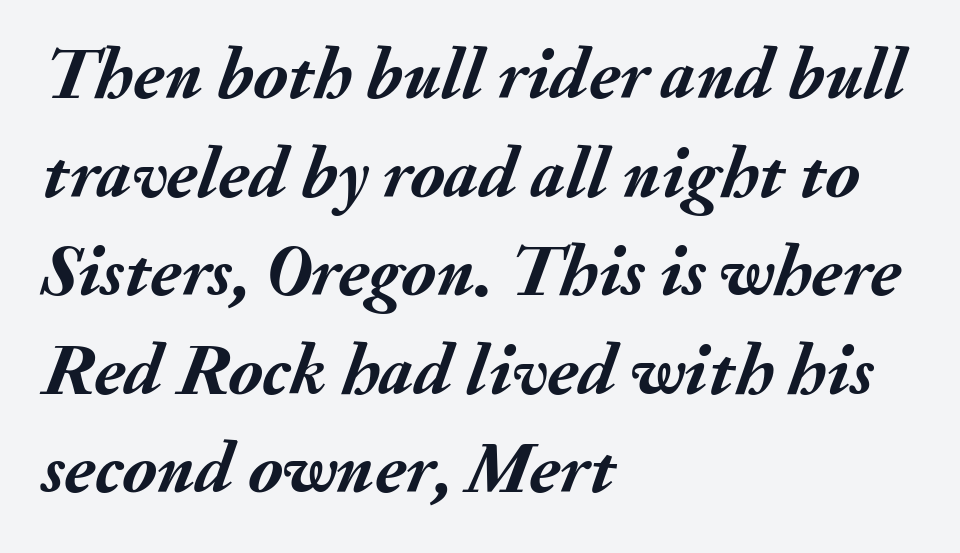
Q: Is the text bold? A: Yes.
Q: Is the text italic (slanted)? A: Yes, it leans right by about 20 degrees.
Q: Is the text underlined? A: No.
Q: How is the paragraph aligned? A: Left-aligned.
Q: Is the spacing between letters normal or unusually wide? A: Normal.
Q: Is the spacing between lines tight, normal or loose? A: Normal.
Q: Width (condensed, normal, or wide)? A: Normal.
Q: Stroke contrast? A: Medium.
Q: x-height? A: Small.
Q: Monospaced? A: No.
